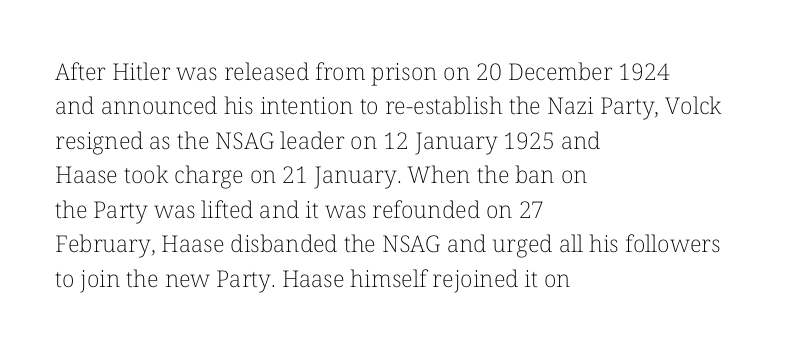
Q: Is the text bold? A: No.
Q: Is the text italic (slanted)? A: No, it is upright.
Q: Is the text underlined? A: No.
Q: How is the paragraph aligned? A: Left-aligned.
Q: Is the spacing between letters normal or unusually wide? A: Normal.
Q: Is the spacing between lines tight, normal or loose? A: Normal.
